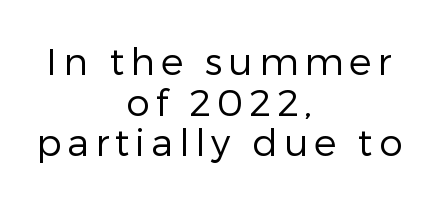
Q: Is the text bold? A: No.
Q: Is the text italic (slanted)? A: No, it is upright.
Q: Is the typeface a serif or a sans-serif typeface? A: Sans-serif.
Q: Is the text underlined? A: No.
Q: How is the paragraph aligned? A: Centered.
Q: Is the spacing between lines tight, normal or loose? A: Tight.
Q: Width (condensed, normal, or wide)? A: Normal.
Q: Stroke contrast? A: Low.
Q: x-height? A: Medium.
Q: Monospaced? A: No.
